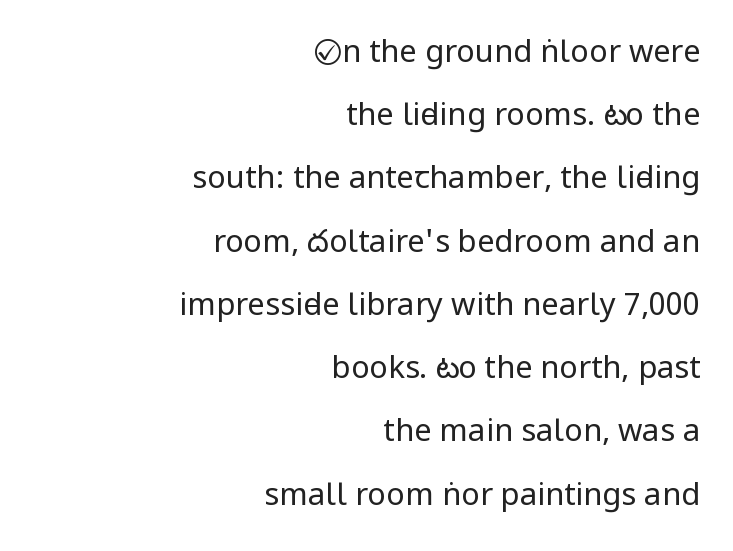
Q: Is the text bold? A: No.
Q: Is the text italic (slanted)? A: No, it is upright.
Q: Is the typeface a serif or a sans-serif typeface? A: Sans-serif.
Q: Is the text underlined? A: No.
Q: How is the paragraph aligned? A: Right-aligned.
Q: Is the spacing between letters normal or unusually wide? A: Normal.
Q: Is the spacing between lines tight, normal or loose? A: Loose.
Q: Width (condensed, normal, or wide)? A: Condensed.
Q: Stroke contrast? A: Low.
Q: x-height? A: Large.
Q: Monospaced? A: No.
